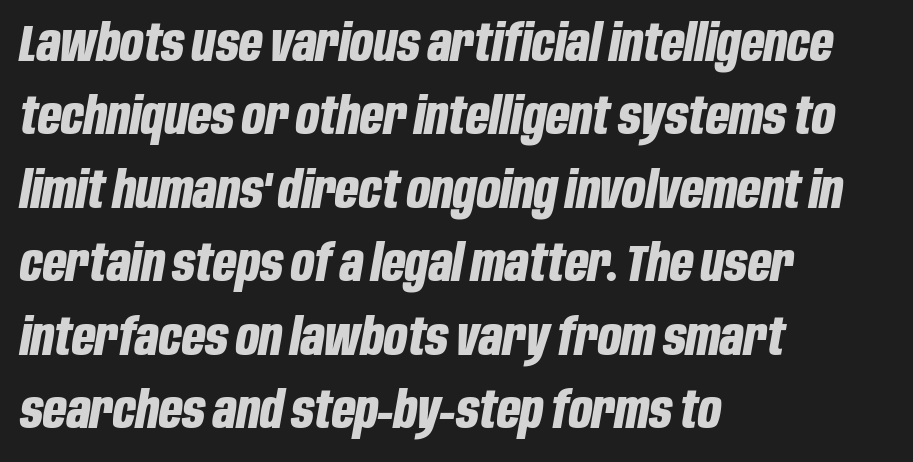
Standard letterfit; no display-style spreading of the glyphs. Proportional: the letters do not fall into vertical columns. The rendering uses a bold face; every stroke is thick and dark. Compared with ordinary roman type, these characters are visibly tilted.
